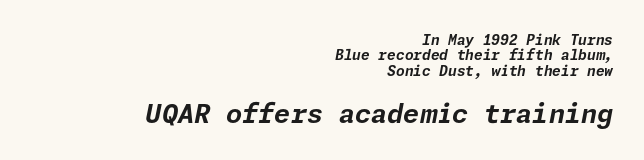
{"italic": "yes", "lean": "right", "slant_degrees": 11, "bold": "yes", "underline": "no", "align": "right", "line_spacing": "tight", "line_spacing_ratio": 1.1, "letter_spacing": "normal", "letter_spacing_em": 0.0, "larger_block": "second", "size_ratio": 1.86, "glyph_px": 26}
